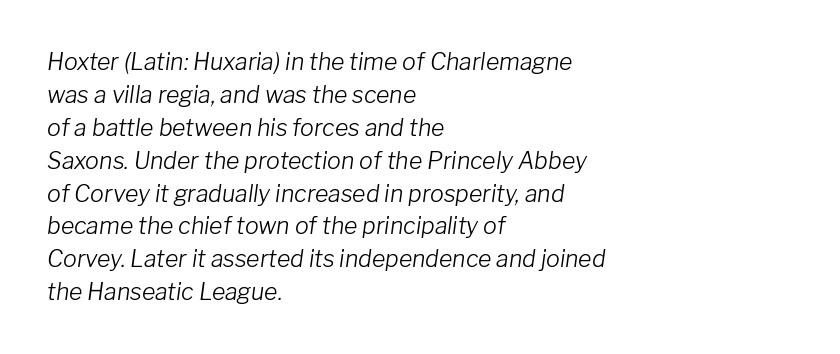
{"italic": "yes", "lean": "right", "slant_degrees": 8, "bold": "no", "underline": "no", "align": "left", "line_spacing": "normal", "line_spacing_ratio": 1.43, "letter_spacing": "normal", "letter_spacing_em": 0.0, "glyph_px": 23}
